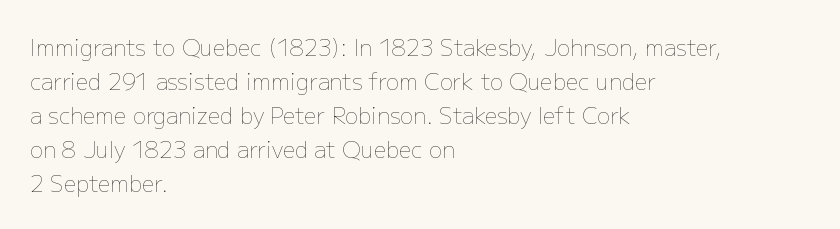
The image shows 22 px text type, upright; set left-aligned, normal line spacing (1.54x), normal letter spacing, not underlined.
